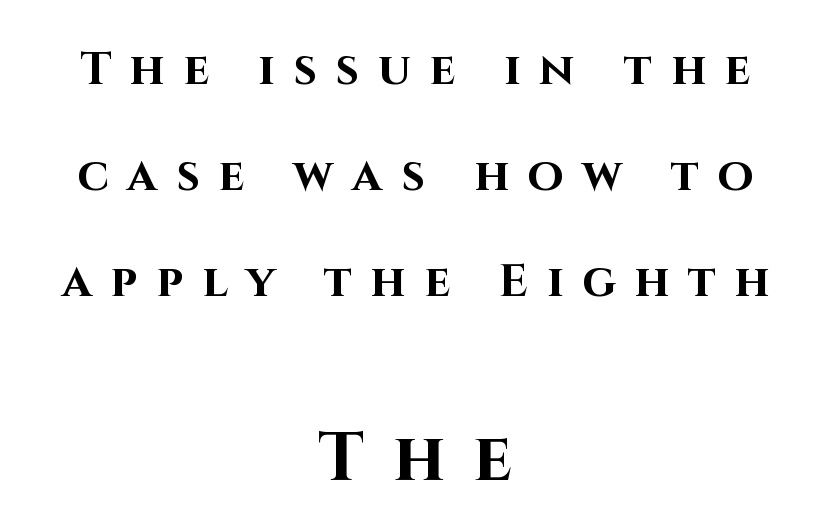
{"serif": "no", "italic": "no", "bold": "yes", "weight": "bold", "width": "normal", "stroke_contrast": "high", "x_height": "large", "monospaced": "no", "underline": "no", "align": "center", "line_spacing": "loose", "line_spacing_ratio": 2.3, "letter_spacing": "wide", "letter_spacing_em": 0.41, "larger_block": "second", "size_ratio": 1.5, "glyph_px": 69}
